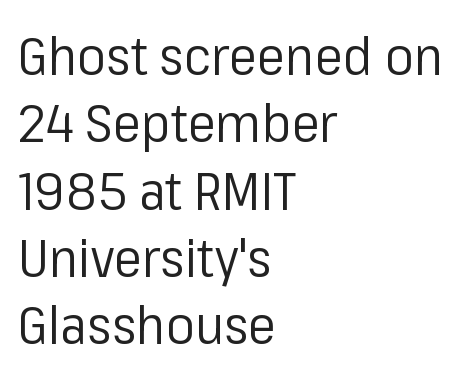
Q: Is the text bold? A: No.
Q: Is the text italic (slanted)? A: No, it is upright.
Q: Is the typeface a serif or a sans-serif typeface? A: Sans-serif.
Q: Is the text underlined? A: No.
Q: How is the paragraph aligned? A: Left-aligned.
Q: Is the spacing between letters normal or unusually wide? A: Normal.
Q: Is the spacing between lines tight, normal or loose? A: Normal.
Q: Width (condensed, normal, or wide)? A: Normal.
Q: Stroke contrast? A: Low.
Q: x-height? A: Medium.
Q: Monospaced? A: No.
